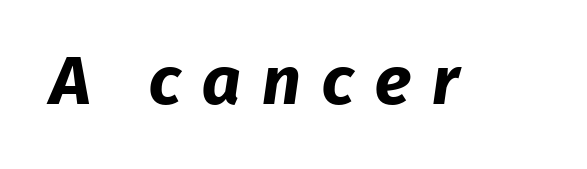
The image shows 68 px bold sans-serif type; set unusually wide letter spacing (+0.31 em), not underlined; low stroke contrast and a medium x-height.
